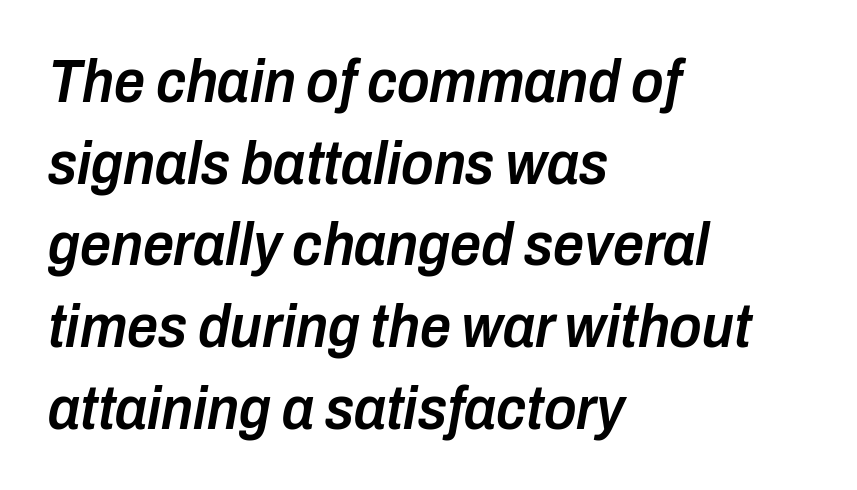
The image shows 61 px semibold, condensed type, italic (leaning right); set left-aligned, normal line spacing (1.34x), normal letter spacing, not underlined; low stroke contrast and a medium x-height.
